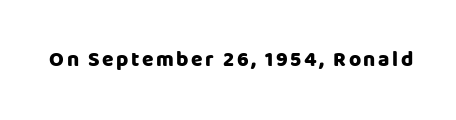
{"italic": "no", "bold": "yes", "underline": "no", "glyph_px": 21}
